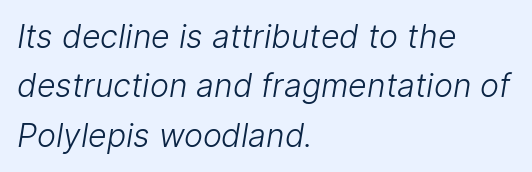
{"serif": "no", "bold": "no", "weight": "light", "width": "normal", "stroke_contrast": "low", "x_height": "medium", "monospaced": "no", "underline": "no", "align": "left", "line_spacing": "normal", "line_spacing_ratio": 1.54, "letter_spacing": "normal", "letter_spacing_em": 0.0, "glyph_px": 32}
